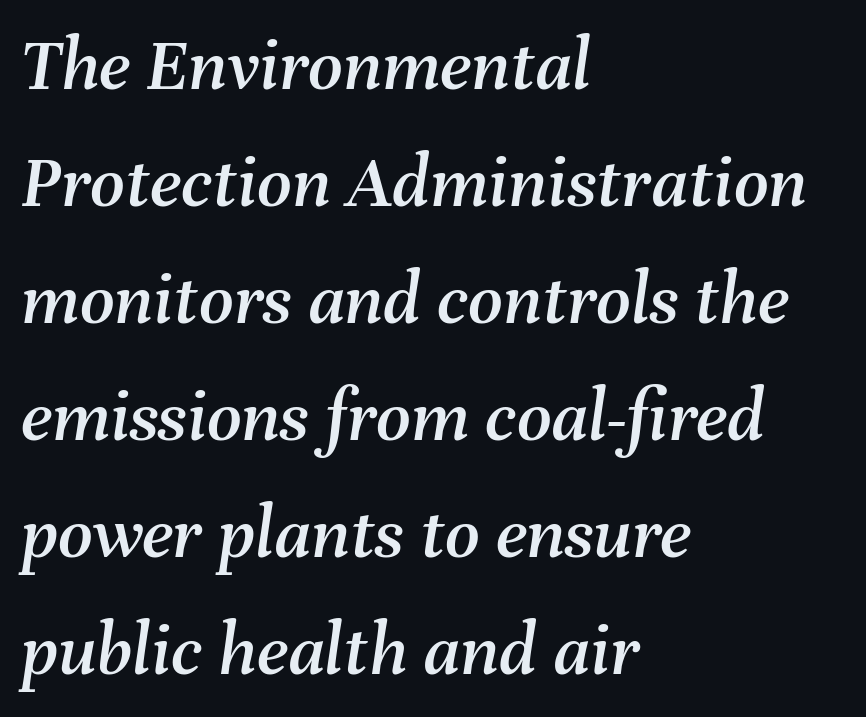
The image shows 76 px text type, italic (leaning right); set left-aligned, normal line spacing (1.54x), normal letter spacing, not underlined; medium stroke contrast and a medium x-height.
